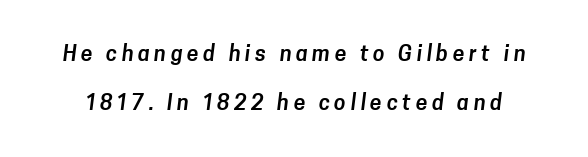
Honestly, the rows look like they've been pulled way apart. The line texture is sparse and dotted thanks to wide tracking. The foot of each line stays bare and open.
